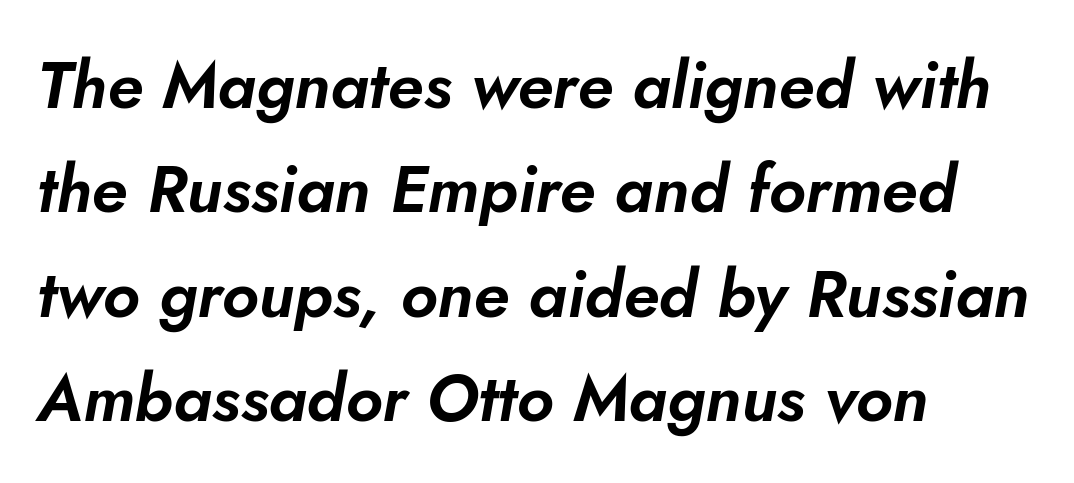
The image shows 66 px text type, italic (leaning right); set left-aligned, normal line spacing (1.58x), normal letter spacing, not underlined; low stroke contrast and a small x-height.
